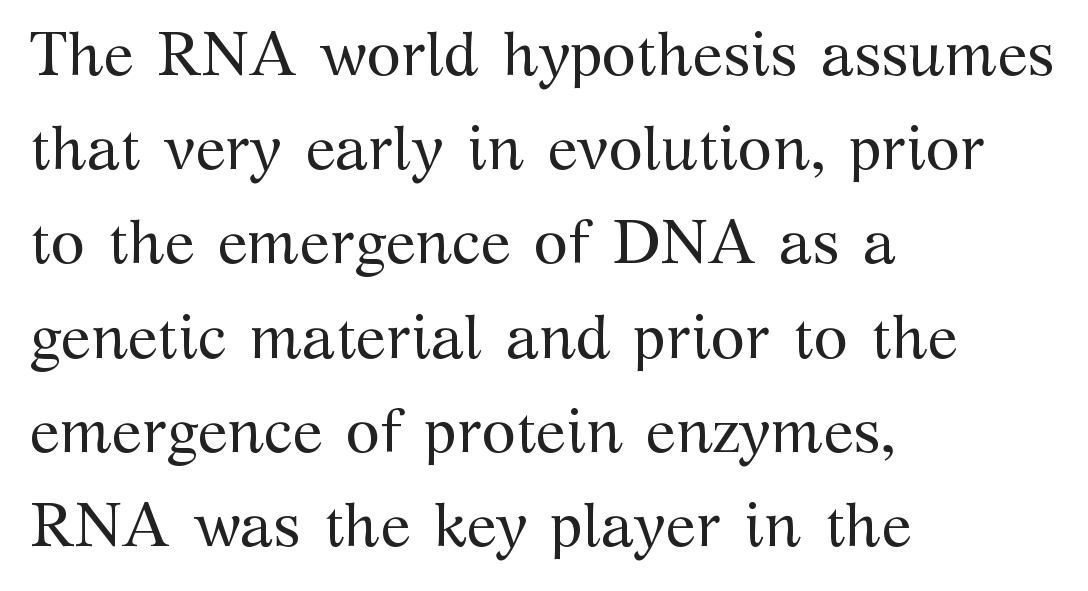
{"serif": "yes", "italic": "no", "bold": "no", "weight": "regular", "width": "normal", "stroke_contrast": "medium", "x_height": "medium", "monospaced": "no", "underline": "no", "align": "left", "line_spacing": "normal", "line_spacing_ratio": 1.52, "letter_spacing": "normal", "letter_spacing_em": 0.0, "glyph_px": 62}
